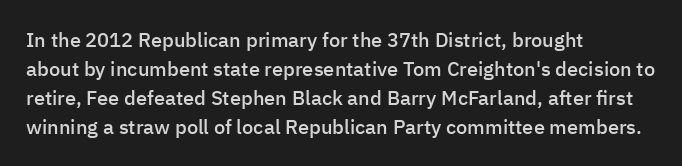
The typography opts for an upright posture over an oblique one. Descenders hang freely into open space. These lines sit exactly where default settings would place them. Stroke thickness is moderately raised; the sample reads as semibold. What stands out about the letter spacing? Nothing — it is the standard amount.
